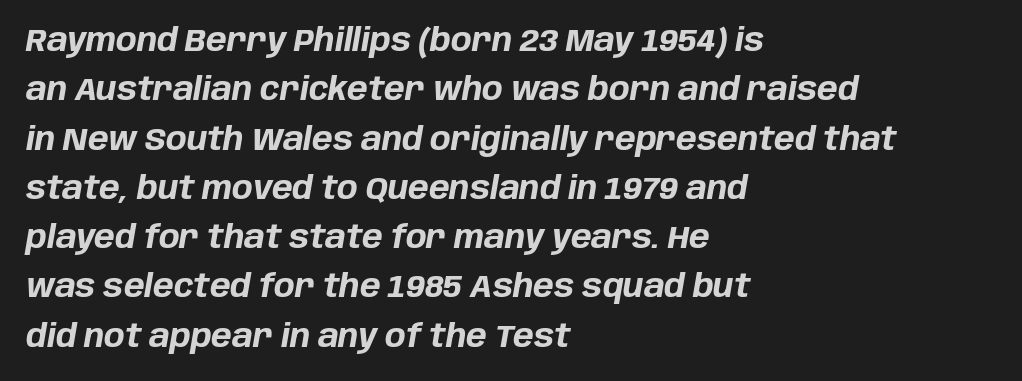
Q: Is the text bold? A: Yes.
Q: Is the text italic (slanted)? A: Yes, it leans right by about 10 degrees.
Q: Is the text underlined? A: No.
Q: How is the paragraph aligned? A: Left-aligned.
Q: Is the spacing between letters normal or unusually wide? A: Normal.
Q: Is the spacing between lines tight, normal or loose? A: Normal.
Q: Width (condensed, normal, or wide)? A: Normal.
Q: Stroke contrast? A: Low.
Q: x-height? A: Large.
Q: Monospaced? A: No.
